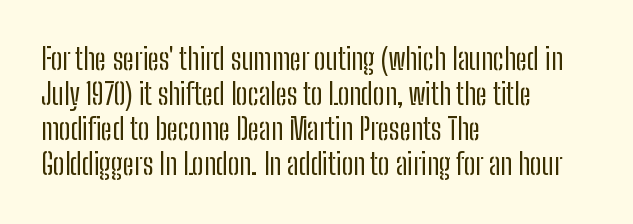
The image shows 29 px regular-weight, condensed sans-serif type, upright; set left-aligned, line spacing 1.21x, normal letter spacing, not underlined; low stroke contrast and a medium x-height.
